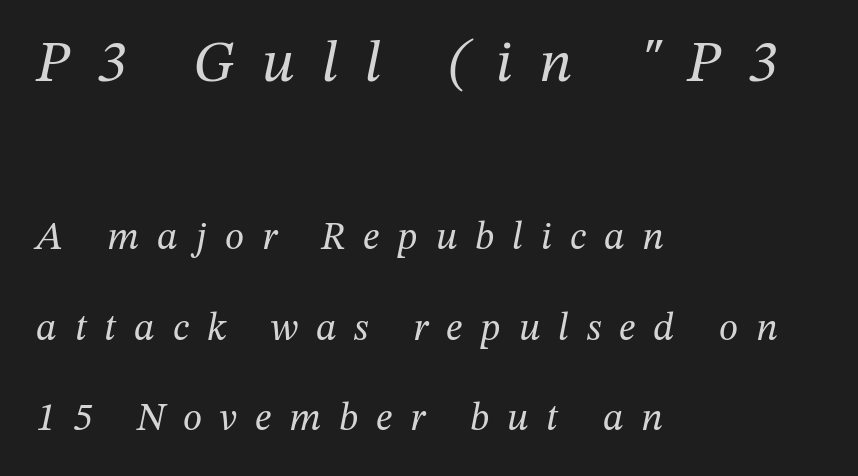
The image shows 59 px regular-weight serif type, italic (leaning right); set left-aligned, loose line spacing (2.31x), unusually wide letter spacing (+0.46 em), not underlined; the first (top) block is 1.51x larger; medium stroke contrast and a medium x-height.
